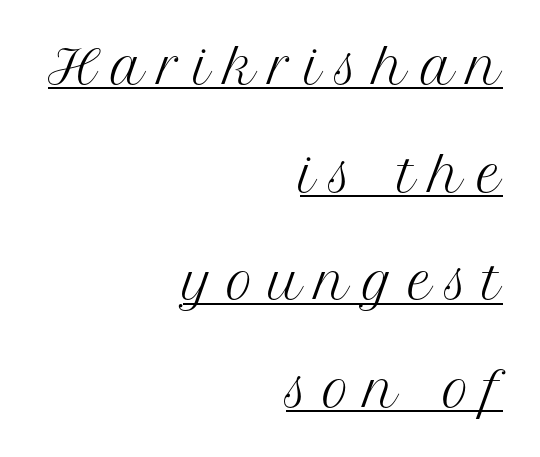
Q: Is the text bold? A: No.
Q: Is the text italic (slanted)? A: Yes.
Q: Is the typeface a serif or a sans-serif typeface? A: Serif.
Q: Is the text underlined? A: Yes.
Q: How is the paragraph aligned? A: Right-aligned.
Q: Is the spacing between letters normal or unusually wide? A: Unusually wide.
Q: Is the spacing between lines tight, normal or loose? A: Loose.
Q: Width (condensed, normal, or wide)? A: Normal.
Q: Stroke contrast? A: Medium.
Q: x-height? A: Medium.
Q: Monospaced? A: No.
